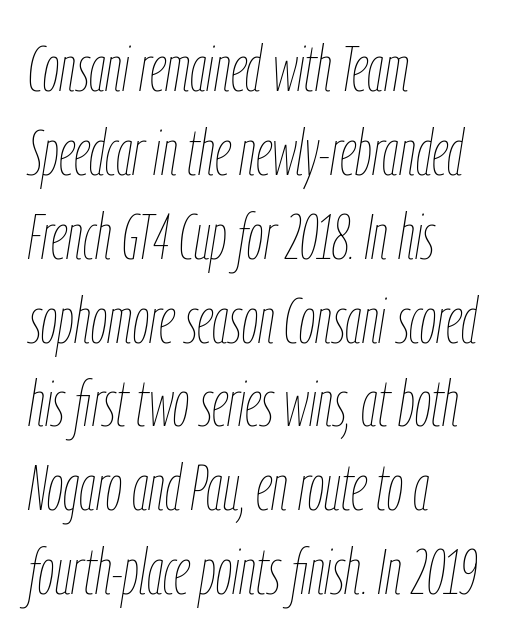
Q: Is the text bold? A: No.
Q: Is the text italic (slanted)? A: Yes, it leans right by about 9 degrees.
Q: Is the text underlined? A: No.
Q: How is the paragraph aligned? A: Left-aligned.
Q: Is the spacing between letters normal or unusually wide? A: Normal.
Q: Is the spacing between lines tight, normal or loose? A: Normal.
Q: Width (condensed, normal, or wide)? A: Condensed.
Q: Stroke contrast? A: Low.
Q: x-height? A: Medium.
Q: Monospaced? A: No.
